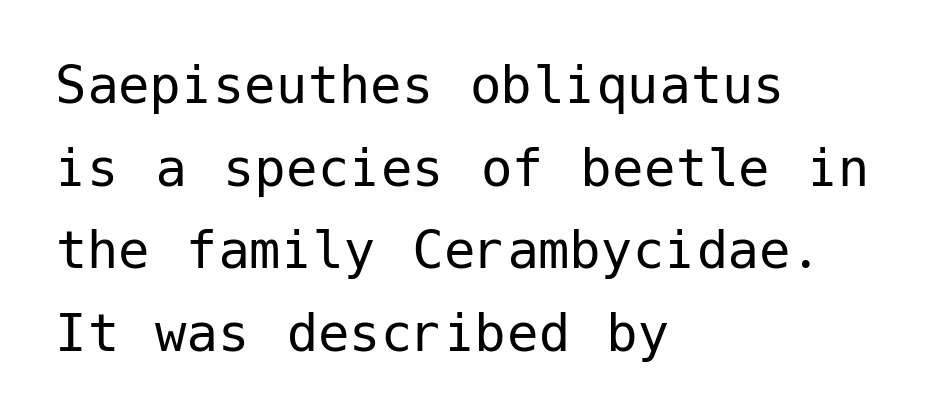
Q: Is the text bold? A: No.
Q: Is the text italic (slanted)? A: No, it is upright.
Q: Is the typeface a serif or a sans-serif typeface? A: Sans-serif.
Q: Is the text underlined? A: No.
Q: How is the paragraph aligned? A: Left-aligned.
Q: Is the spacing between letters normal or unusually wide? A: Normal.
Q: Is the spacing between lines tight, normal or loose? A: Normal.
Q: Width (condensed, normal, or wide)? A: Normal.
Q: Stroke contrast? A: Low.
Q: x-height? A: Medium.
